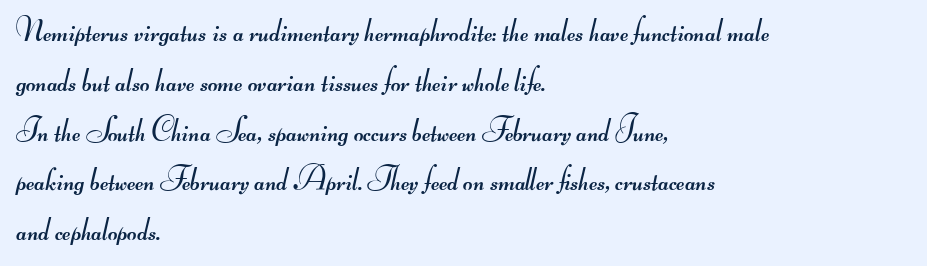
Q: Is the text bold? A: No.
Q: Is the typeface a serif or a sans-serif typeface? A: Sans-serif.
Q: Is the text underlined? A: No.
Q: How is the paragraph aligned? A: Left-aligned.
Q: Is the spacing between letters normal or unusually wide? A: Normal.
Q: Is the spacing between lines tight, normal or loose? A: Normal.
Q: Width (condensed, normal, or wide)? A: Wide.
Q: Stroke contrast? A: Medium.
Q: Monospaced? A: No.
